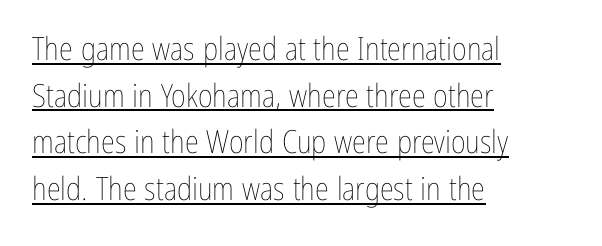
{"italic": "no", "bold": "no", "weight": "thin", "width": "condensed", "stroke_contrast": "low", "x_height": "medium", "monospaced": "no", "underline": "yes", "align": "left", "line_spacing": "normal", "line_spacing_ratio": 1.46, "letter_spacing": "normal", "letter_spacing_em": 0.0, "glyph_px": 32}
